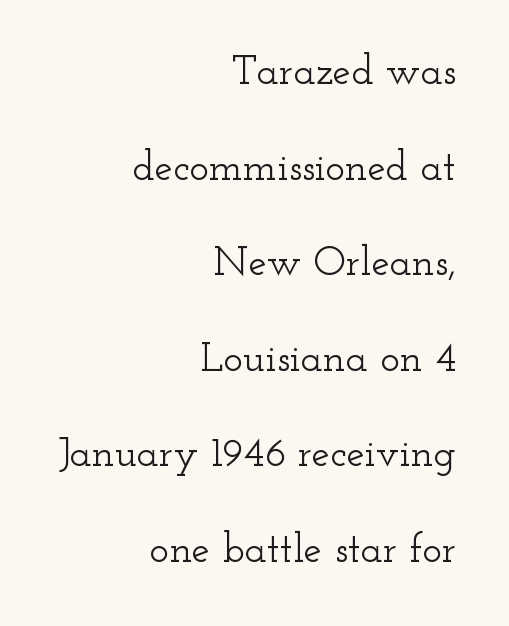
Is this a fixed-width face? No — the glyphs have proportional, varying widths. A roman cut, with each character standing at attention. Old-style or modern, the face here clearly has serifs. A great deal of white space separates one row of letters from the next.
